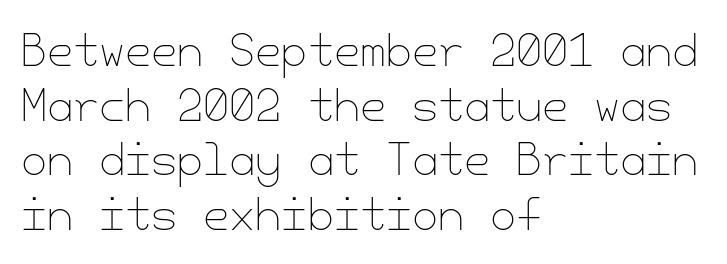
{"italic": "no", "bold": "no", "weight": "thin", "width": "normal", "stroke_contrast": "low", "x_height": "small", "underline": "no", "align": "left", "line_spacing": "normal", "line_spacing_ratio": 1.3, "letter_spacing": "normal", "letter_spacing_em": 0.0, "glyph_px": 42}
